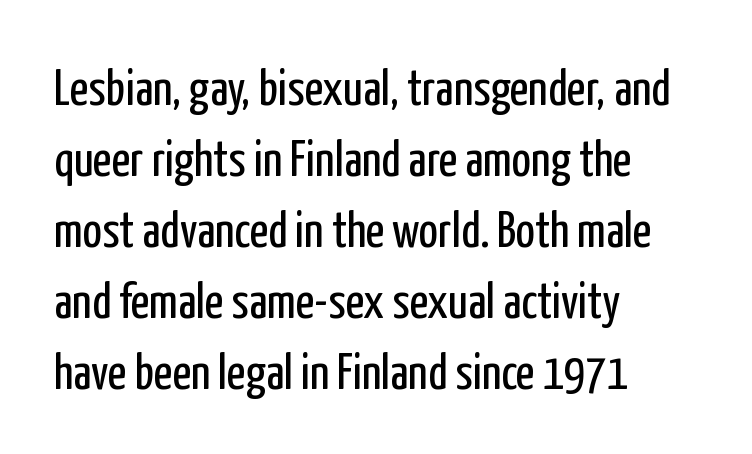
No italicization has been applied; the sample stays upright. Compared with a centered layout, this one pins lines to the left instead. Note the varied advance widths — an 'i' is clearly narrower than an 'm'. Just letters on the line, the space beneath them empty.
